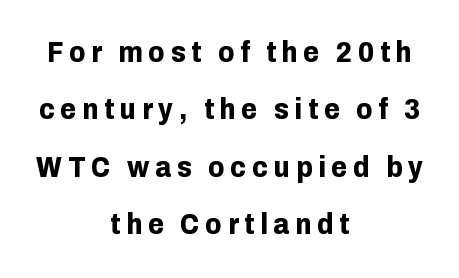
The image shows 29 px bold sans-serif type, upright; set centered, loose line spacing (1.98x), unusually wide letter spacing (+0.2 em), not underlined; low stroke contrast and a medium x-height.
